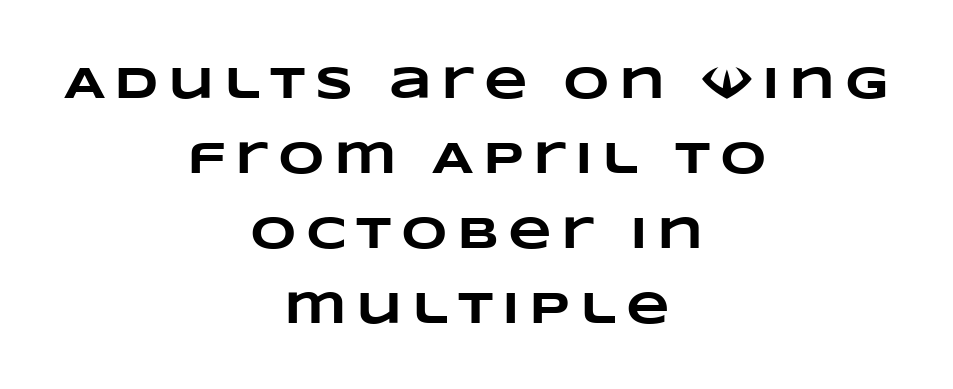
The image shows 45 px heavy, wide type; set centered, normal line spacing (1.67x), unusually wide letter spacing (+0.21 em), not underlined; low stroke contrast and a large x-height.
